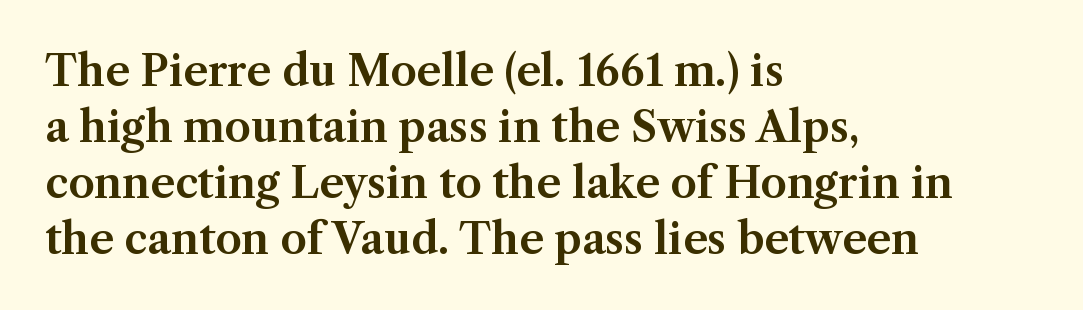
Q: Is the text italic (slanted)? A: No, it is upright.
Q: Is the typeface a serif or a sans-serif typeface? A: Serif.
Q: Is the text underlined? A: No.
Q: How is the paragraph aligned? A: Left-aligned.
Q: Is the spacing between letters normal or unusually wide? A: Normal.
Q: Is the spacing between lines tight, normal or loose? A: Normal.
Q: Width (condensed, normal, or wide)? A: Normal.
Q: Stroke contrast? A: Medium.
Q: x-height? A: Medium.
Q: Monospaced? A: No.
